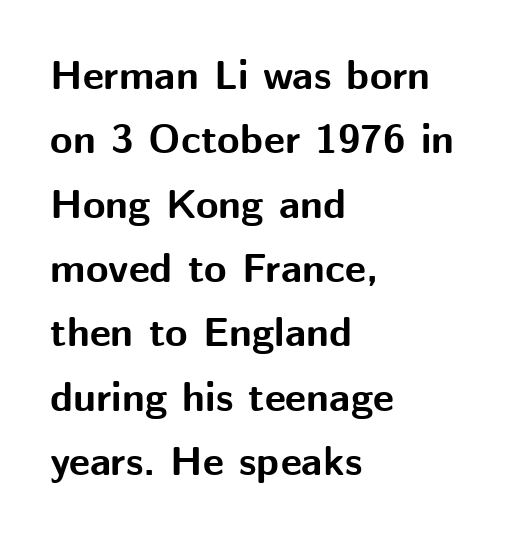
{"serif": "no", "italic": "no", "bold": "yes", "weight": "bold", "width": "normal", "stroke_contrast": "medium", "x_height": "medium", "monospaced": "no", "underline": "no", "align": "left", "line_spacing": "normal", "line_spacing_ratio": 1.57, "letter_spacing": "normal", "letter_spacing_em": 0.0, "glyph_px": 41}
